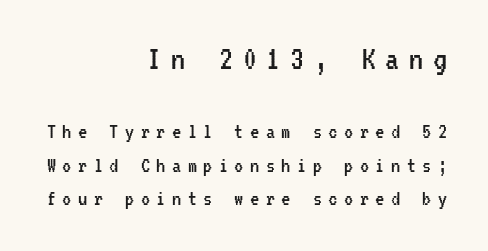
Descenders hang freely into open space. A typesetter would call this monospace, since all characters share one set width. You can tell from the bare stems that sans-serif type was used. Counters stay open thanks to moderate or lighter strokes. The passage is arranged like a letterhead date or caption credit — flush right. Does the leading feel generous? No, just average.
